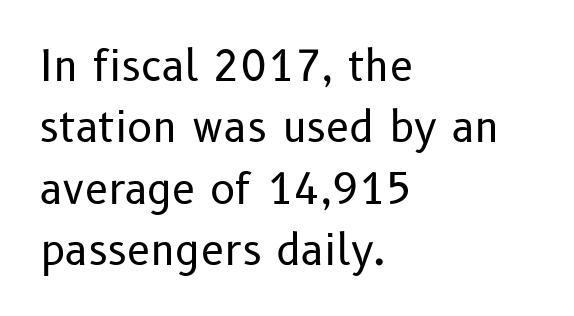
Vertical stems look standard width or narrower in stroke. The font's upright variant was chosen for this text. Regular leading. Each row of text sits above clean, open space.
